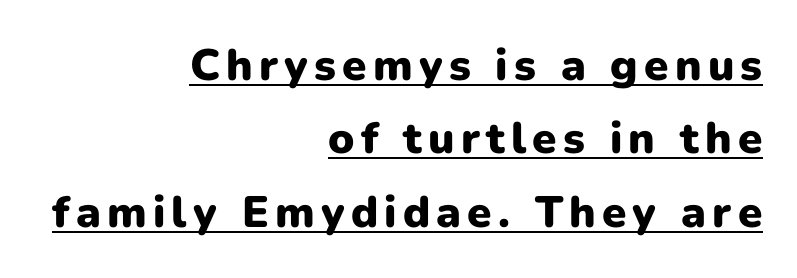
{"serif": "no", "italic": "no", "bold": "yes", "weight": "heavy", "width": "normal", "stroke_contrast": "low", "x_height": "medium", "monospaced": "no", "underline": "yes", "align": "right", "line_spacing": "normal", "line_spacing_ratio": 1.67, "glyph_px": 44}
